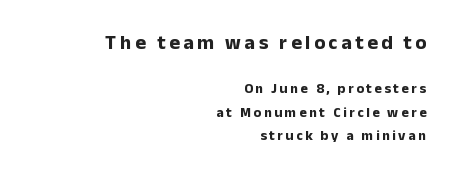
The image shows 20 px bold type, upright; set right-aligned, normal line spacing (1.67x), not underlined; the first (top) block is 1.43x larger.
